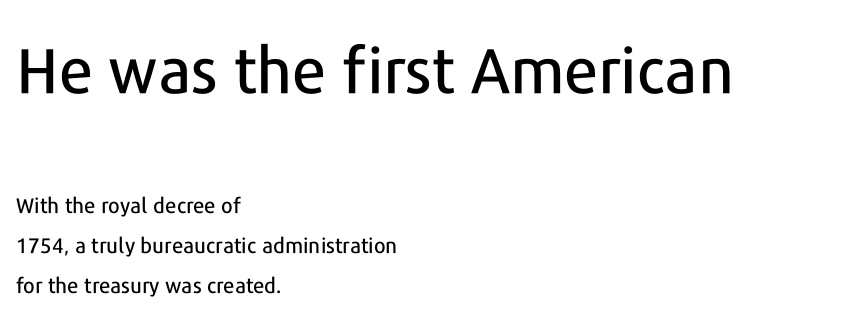
Q: Is the text italic (slanted)? A: No, it is upright.
Q: Is the typeface a serif or a sans-serif typeface? A: Sans-serif.
Q: Is the text underlined? A: No.
Q: How is the paragraph aligned? A: Left-aligned.
Q: Is the spacing between letters normal or unusually wide? A: Normal.
Q: Is the spacing between lines tight, normal or loose? A: Loose.
Q: Which block of text is set in a larger size, the first (top) or the second (bottom)? A: The first (top) one.
Q: Width (condensed, normal, or wide)? A: Normal.
Q: Stroke contrast? A: Low.
Q: x-height? A: Medium.
Q: Monospaced? A: No.
